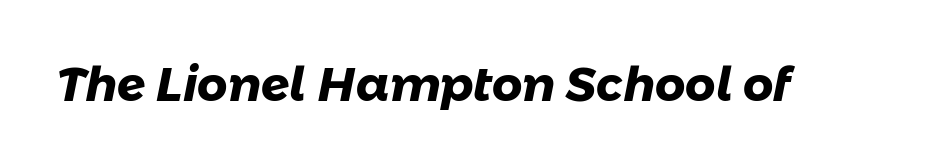
Do the characters align in a grid? No, the font is proportional. Glance below the letters and you will spot only blank space. This sample uses a sans-serif face. Plenty of ink on the page — the face is bold. Caption: standard tracking, unaltered.
